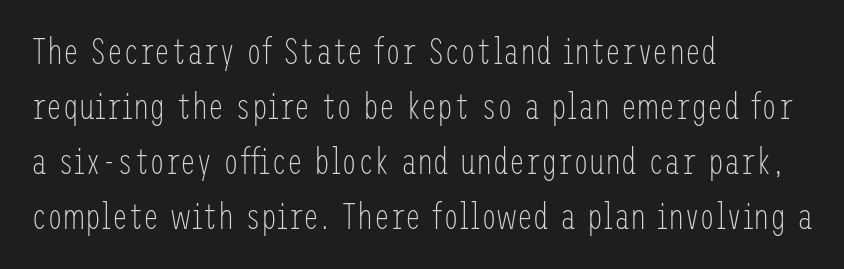
The baseline area is clear. Posture: upright roman. Notice how the passage keeps a crisp vertical edge on the left only. Summary of weight: not heavy and not bold.
